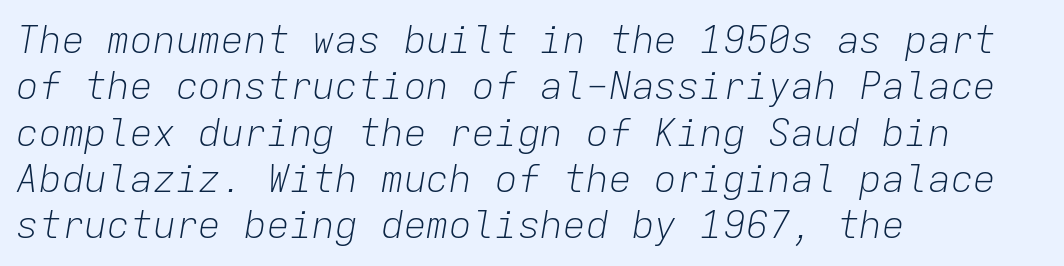
No word sits above an underline. No chunkiness to these letters — they're not bold. Teacher's note: observe the even left margin — that is flush-left alignment. Tracking here is standard; glyphs follow each other at the usual distance. Notice how the stems are inclined rather than vertical — that's the hallmark of italics.
